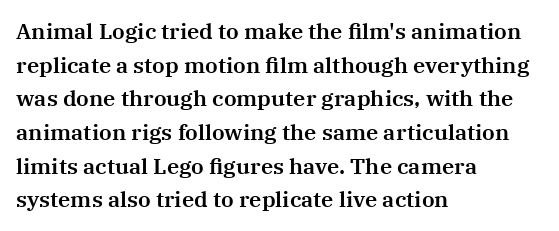
One glance says typical: line gaps are just what's usual. The letters stand upright; this is a roman face. The gap between lines stays unmarked. These lines keep a tight, regular rhythm from letter to letter. Casual observation: everything's shoved over to the left.
